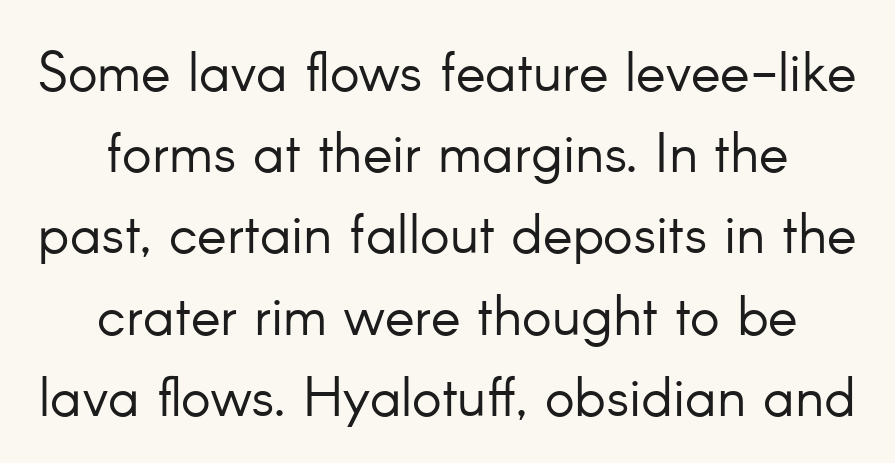
The image shows 56 px light sans-serif type, upright; set centered, normal line spacing (1.45x), normal letter spacing, not underlined; low stroke contrast and a small x-height.
